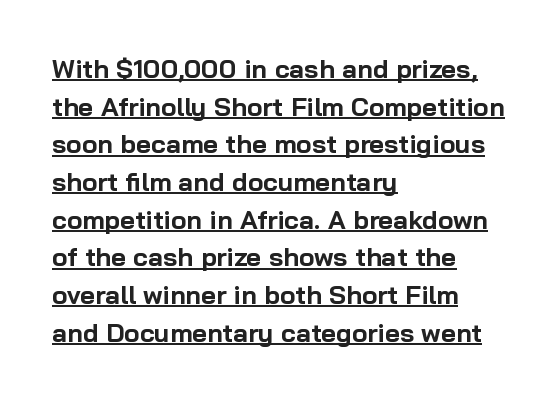
The image shows 26 px bold type, upright; set left-aligned, normal line spacing (1.45x), normal letter spacing, underlined.
